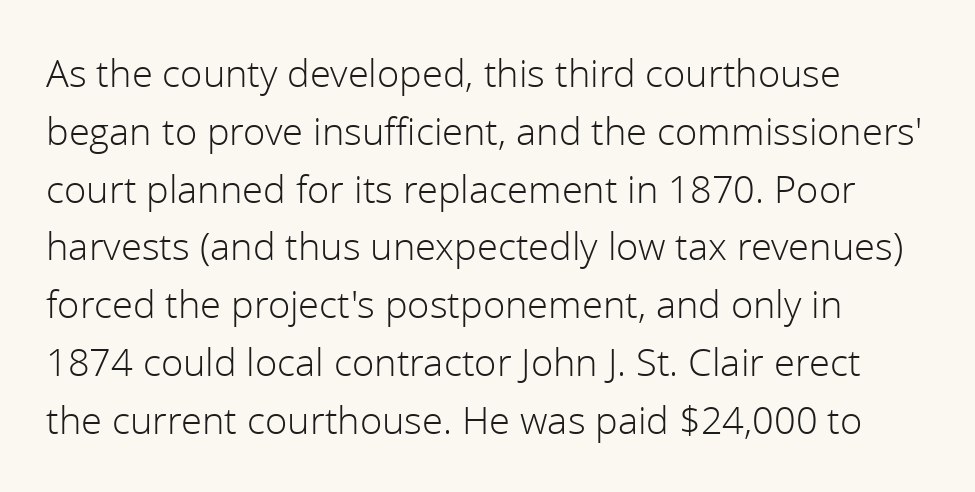
These glyphs show unthickened strokes, regular width or finer. A typesetter would mark this as roman, not italic. There is no visible air inserted between adjacent glyphs. A typesetter would label this face a sans. Does the leading feel generous? No, just average. This sample has the flowing, uneven cadence of proportional lettering.
